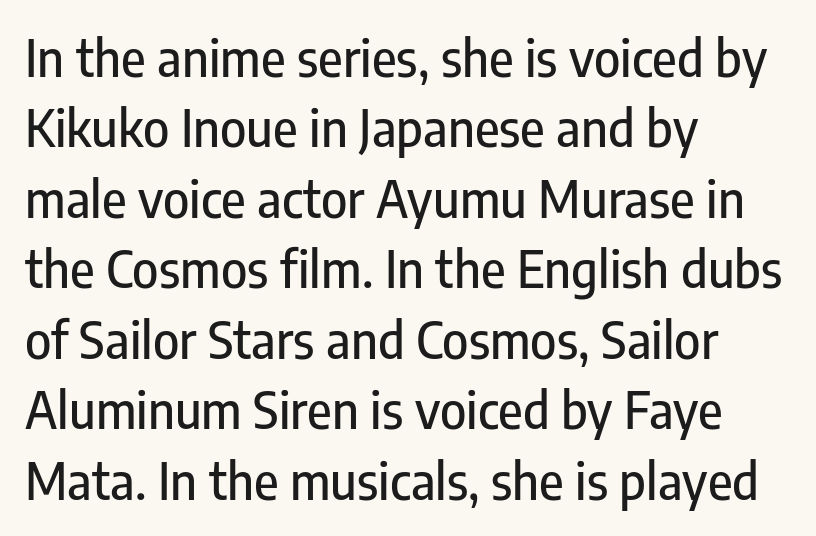
Q: Is the text italic (slanted)? A: No, it is upright.
Q: Is the typeface a serif or a sans-serif typeface? A: Sans-serif.
Q: Is the text underlined? A: No.
Q: How is the paragraph aligned? A: Left-aligned.
Q: Is the spacing between letters normal or unusually wide? A: Normal.
Q: Is the spacing between lines tight, normal or loose? A: Normal.
Q: Width (condensed, normal, or wide)? A: Condensed.
Q: Stroke contrast? A: Low.
Q: x-height? A: Medium.
Q: Monospaced? A: No.
